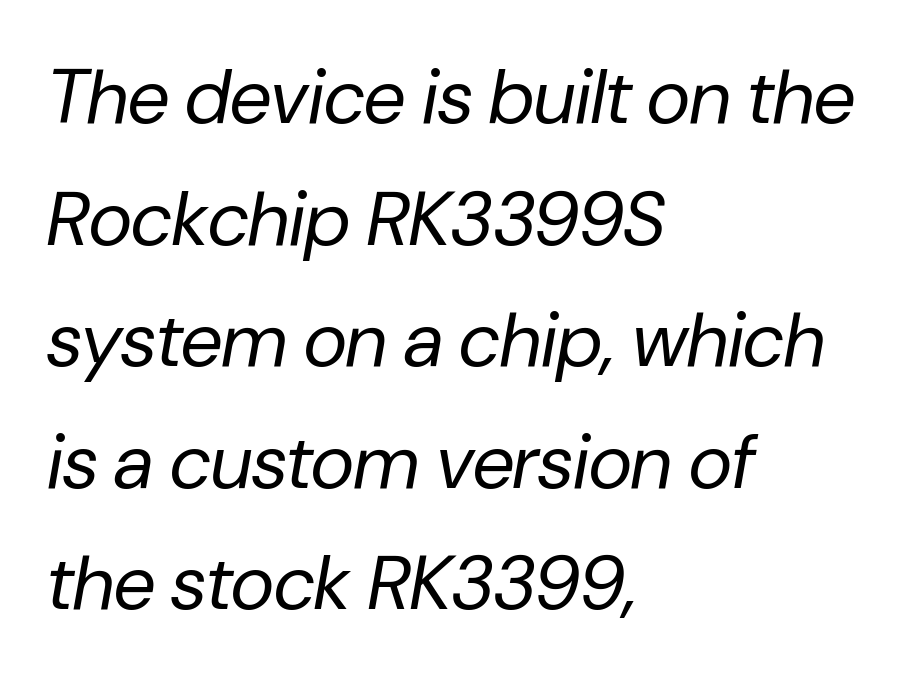
The image shows 76 px regular-weight type, italic (leaning right); set left-aligned, normal line spacing (1.6x), normal letter spacing, not underlined; low stroke contrast and a medium x-height.
